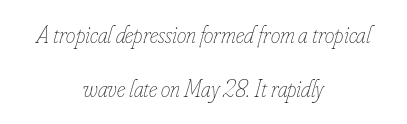
{"italic": "yes", "lean": "right", "slant_degrees": 16, "bold": "no", "underline": "no", "align": "center", "line_spacing": "loose", "line_spacing_ratio": 2.26, "letter_spacing": "normal", "letter_spacing_em": 0.0, "glyph_px": 24}
